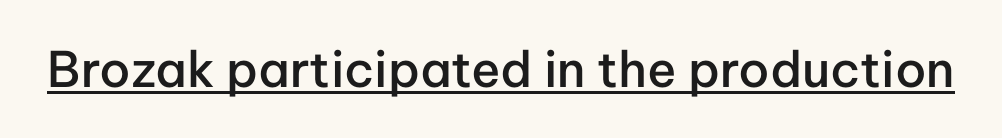
{"serif": "no", "italic": "no", "bold": "semi", "weight": "semibold", "width": "normal", "stroke_contrast": "low", "x_height": "medium", "monospaced": "no", "underline": "yes", "letter_spacing": "normal", "letter_spacing_em": 0.0, "glyph_px": 49}
